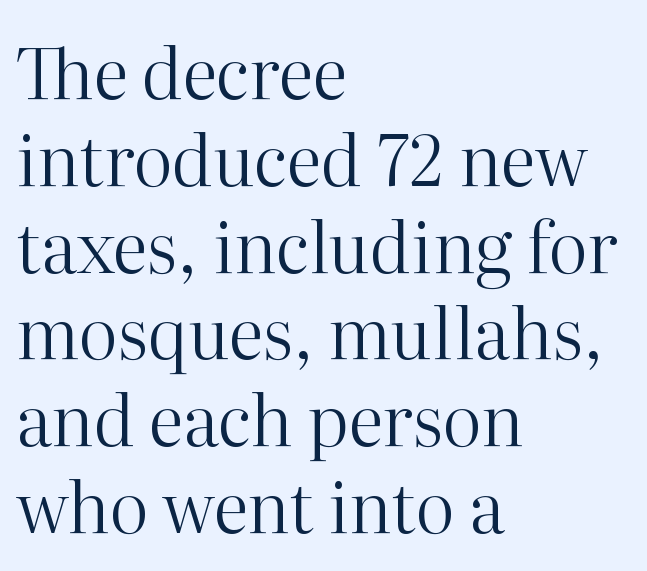
Underline: absent. Heft: none added — not bold. The letters advance in unequal steps, a hallmark of proportional type. Do the letters lean? They stand straight. The designer went with a serif here, giving each stem small feet. Inter-character spacing is left at the font's built-in metrics.
